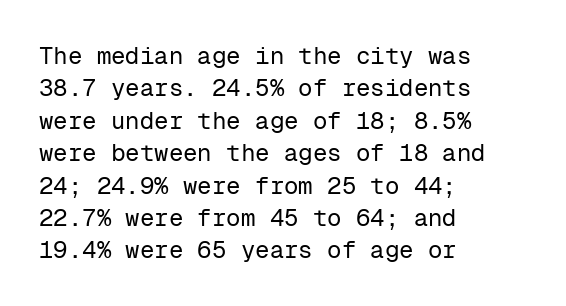
{"italic": "no", "bold": "no", "underline": "no", "align": "left", "line_spacing": "normal", "line_spacing_ratio": 1.35, "letter_spacing": "normal", "letter_spacing_em": 0.0, "glyph_px": 24}
